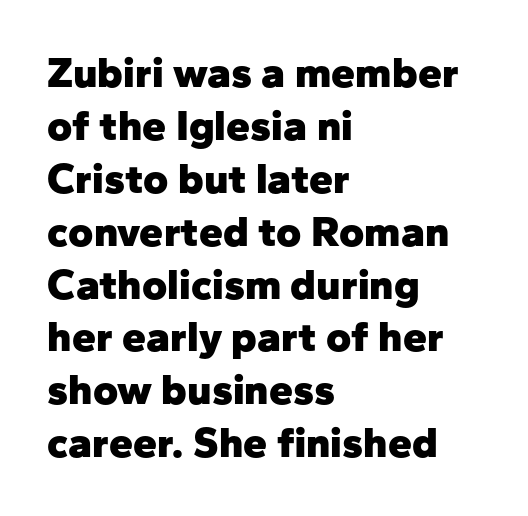
{"serif": "no", "italic": "no", "bold": "yes", "weight": "heavy", "width": "normal", "stroke_contrast": "low", "x_height": "medium", "monospaced": "no", "underline": "no", "align": "left", "line_spacing_ratio": 1.23, "letter_spacing": "normal", "letter_spacing_em": 0.0, "glyph_px": 43}
